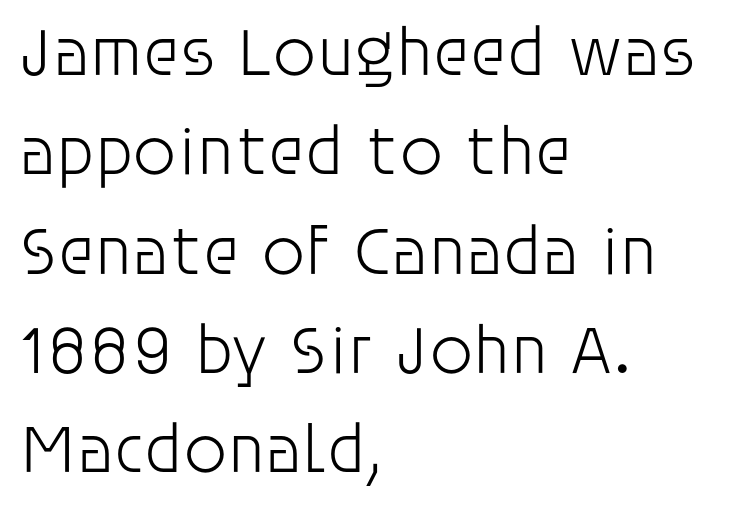
{"serif": "no", "italic": "no", "bold": "no", "weight": "light", "width": "normal", "stroke_contrast": "low", "x_height": "large", "monospaced": "no", "underline": "no", "align": "left", "line_spacing": "normal", "line_spacing_ratio": 1.44, "letter_spacing": "normal", "letter_spacing_em": 0.0, "glyph_px": 69}
